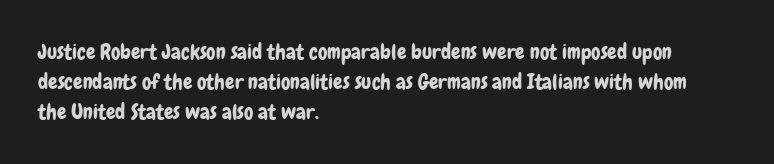
{"italic": "no", "underline": "no", "align": "left", "line_spacing": "normal", "line_spacing_ratio": 1.42, "letter_spacing": "normal", "letter_spacing_em": 0.0, "glyph_px": 21}
